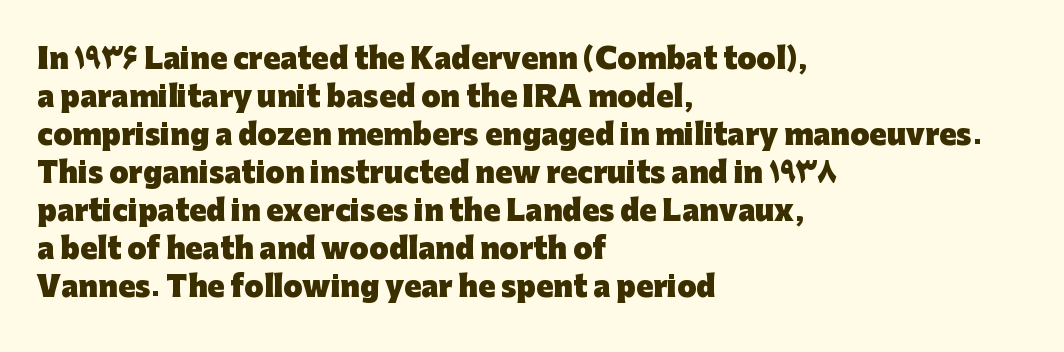
A typesetter would call this leading conventional body-copy spacing. Every letter is thick-stroked: bold, no question. The letterforms sit shoulder to shoulder at normal distance. You could not count columns in this text — the font is proportionally spaced. Grotesque or geometric, the face here clearly has no serifs.
